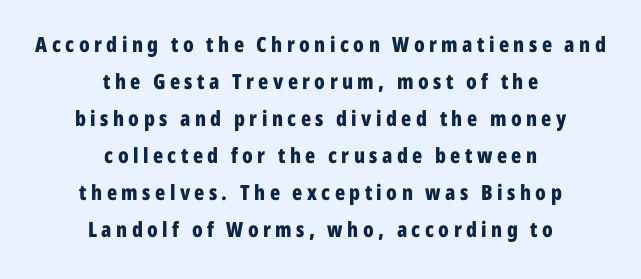
Q: Is the text bold? A: Yes.
Q: Is the text italic (slanted)? A: No, it is upright.
Q: Is the text underlined? A: No.
Q: How is the paragraph aligned? A: Centered.
Q: Is the spacing between letters normal or unusually wide? A: Unusually wide.
